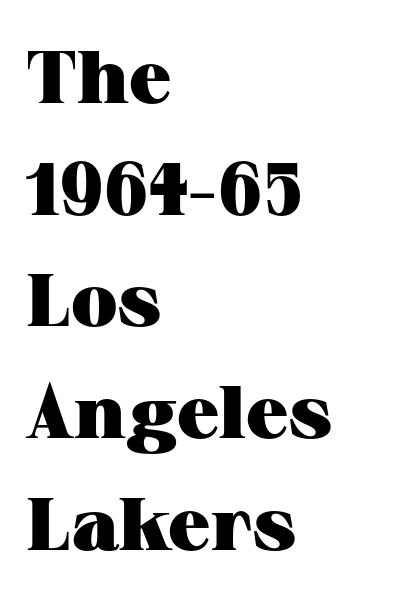
The image shows 75 px heavy, wide serif type, upright; set left-aligned, normal line spacing (1.49x), normal letter spacing, not underlined; medium stroke contrast and a medium x-height.
